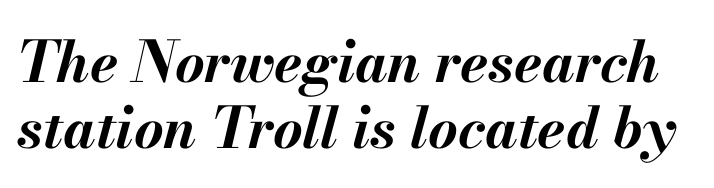
Q: Is the text bold? A: Yes.
Q: Is the text italic (slanted)? A: Yes, it leans right by about 13 degrees.
Q: Is the text underlined? A: No.
Q: Is the spacing between letters normal or unusually wide? A: Normal.
Q: Is the spacing between lines tight, normal or loose? A: Tight.
Q: Width (condensed, normal, or wide)? A: Normal.
Q: Stroke contrast? A: Medium.
Q: x-height? A: Small.
Q: Monospaced? A: No.
